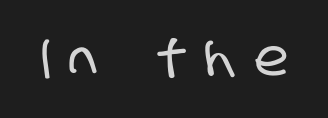
Q: Is the typeface a serif or a sans-serif typeface? A: Sans-serif.
Q: Is the text underlined? A: No.
Q: Is the spacing between letters normal or unusually wide? A: Unusually wide.
Q: Width (condensed, normal, or wide)? A: Condensed.
Q: Stroke contrast? A: Low.
Q: x-height? A: Large.
Q: Monospaced? A: No.
